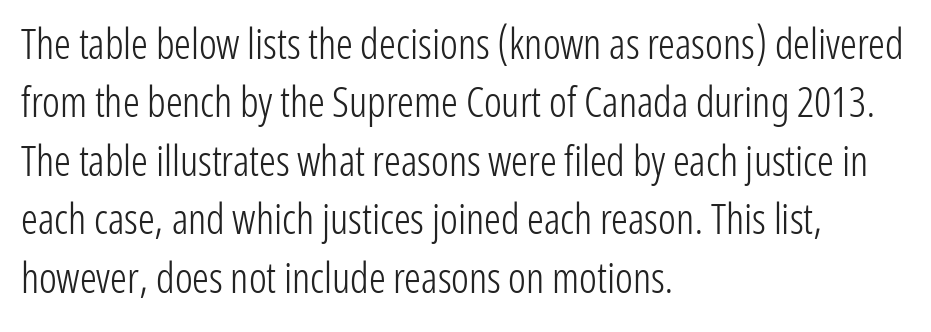
Characters remain perfectly vertical along every line. The setting favours the left margin, as ordinary paragraphs usually do. The text was rendered using a sans face with plain stroke endings. Normally led — the rows are evenly, conventionally spaced.
